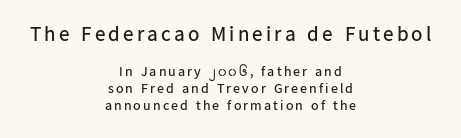
Heaviness? Minimal to ordinary, like unemphasized prose. Rule under the text: the space is simply empty. Every stem runs plumb, perpendicular to the baseline. This layout puts the oversized block above and the modest block below.
